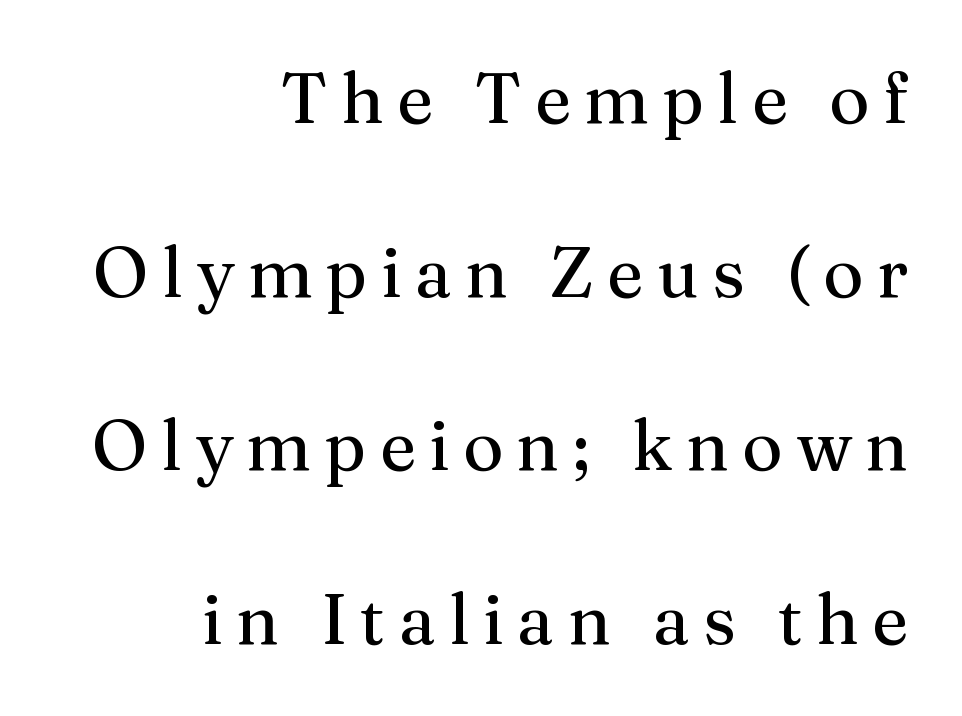
Is this a sans? No — the strokes have serifs. Underline: absent. Each stroke keeps to a modest, everyday thickness or less. Does the copy run flush right? Yes — the right margin is perfectly even. The passage shown is typed in a proportional face where columns would drift. Style check: upright.
